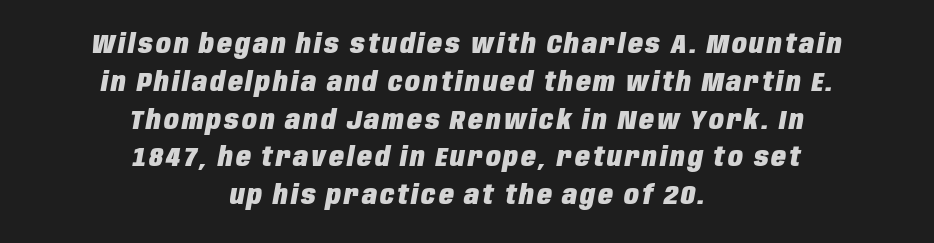
{"italic": "yes", "lean": "right", "slant_degrees": 10, "bold": "yes", "underline": "no", "align": "center", "line_spacing": "normal", "line_spacing_ratio": 1.4, "glyph_px": 27}
